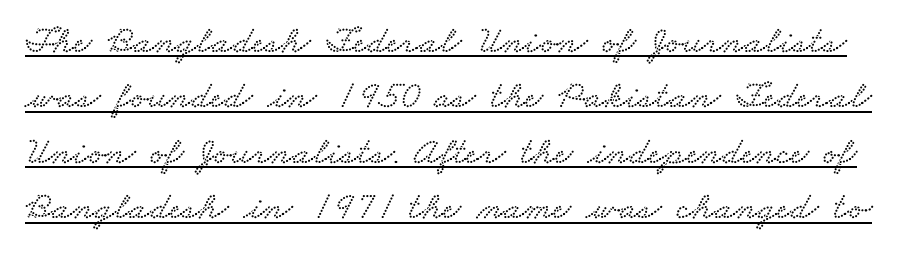
Q: Is the typeface a serif or a sans-serif typeface? A: Serif.
Q: Is the text underlined? A: Yes.
Q: Is the spacing between letters normal or unusually wide? A: Normal.
Q: Is the spacing between lines tight, normal or loose? A: Normal.
Q: Width (condensed, normal, or wide)? A: Wide.
Q: Stroke contrast? A: Low.
Q: x-height? A: Small.
Q: Monospaced? A: No.
